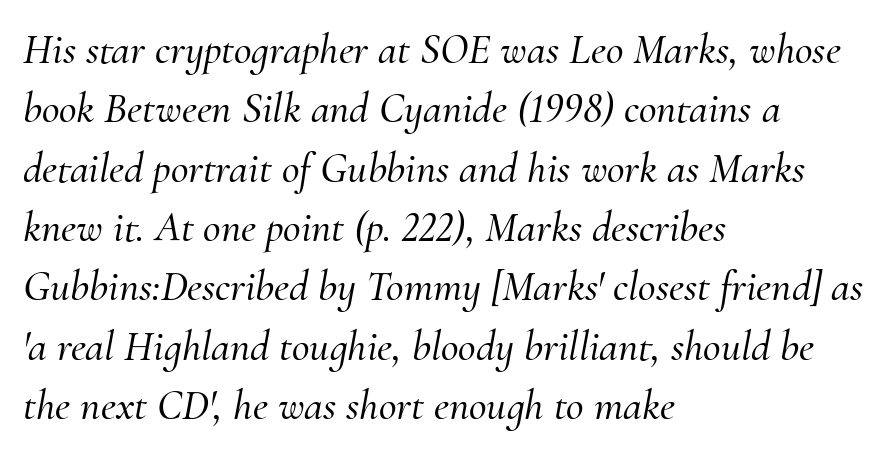
The image shows 43 px serif type, italic (leaning right); set left-aligned, normal line spacing (1.38x), normal letter spacing, not underlined; medium stroke contrast and a small x-height.
